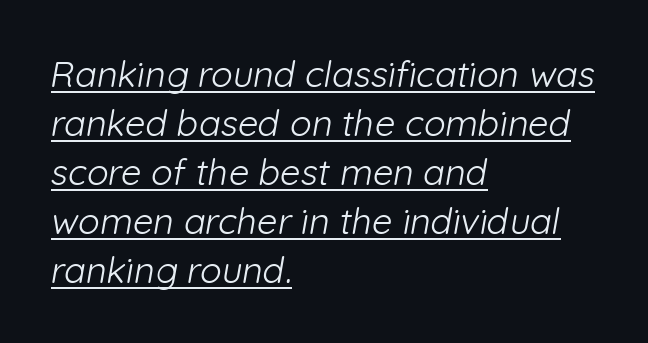
Q: Is the text bold? A: No.
Q: Is the typeface a serif or a sans-serif typeface? A: Sans-serif.
Q: Is the text underlined? A: Yes.
Q: How is the paragraph aligned? A: Left-aligned.
Q: Is the spacing between letters normal or unusually wide? A: Normal.
Q: Is the spacing between lines tight, normal or loose? A: Normal.
Q: Width (condensed, normal, or wide)? A: Normal.
Q: Stroke contrast? A: Low.
Q: x-height? A: Medium.
Q: Monospaced? A: No.
